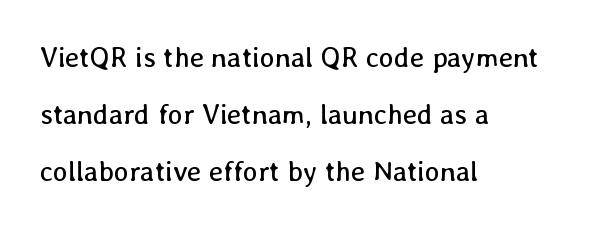
{"italic": "no", "bold": "no", "weight": "regular", "width": "normal", "stroke_contrast": "low", "x_height": "medium", "monospaced": "no", "underline": "no", "align": "left", "line_spacing": "loose", "line_spacing_ratio": 2.04, "letter_spacing": "normal", "letter_spacing_em": 0.0, "glyph_px": 28}
